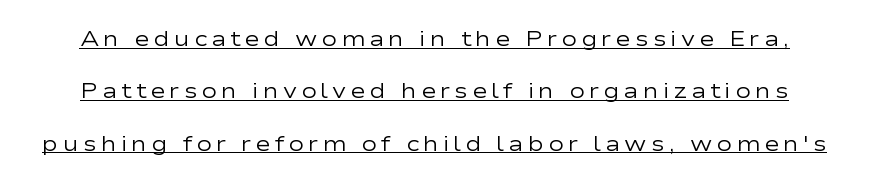
Vertically, the passage feels expansive, rows floating well apart. Quick note: not italic, upright. Stem width sits at or under what a default text font uses. Somebody hit Ctrl+U on this one — the words are underlined.
